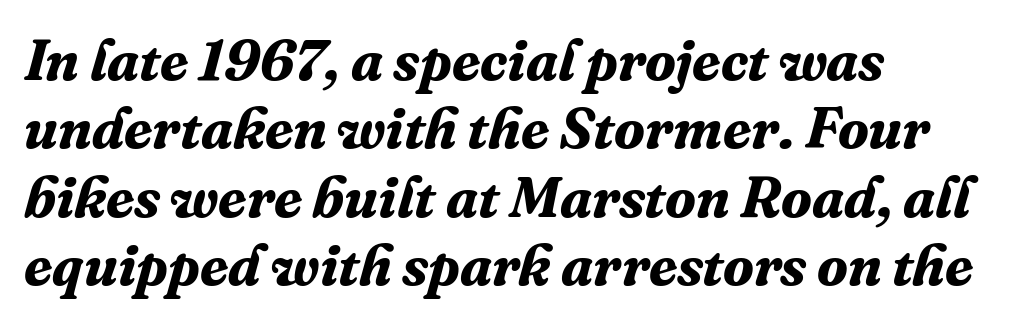
These words are printed bold, with thick strokes throughout. Compared with typical body copy, the letter spacing here is the same. The specimen omits any rule beneath the text block's lines. Notice how the stems are inclined rather than vertical — that's the hallmark of italics. Serif or sans? Serif — the stroke terminals have little feet. Every row of glyphs begins at an identical x-position on the left.
